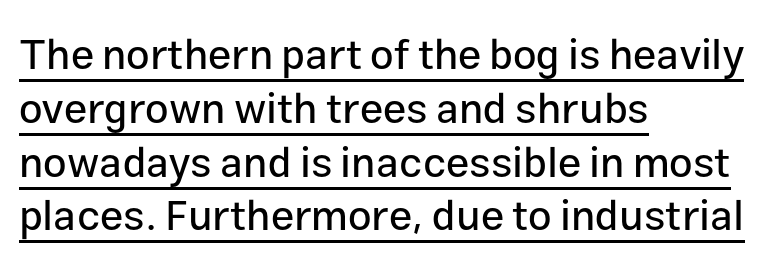
In terms of letterform style, serifs are entirely absent. The letterforms sit shoulder to shoulder at normal distance. Leftover space on each line is placed entirely after the last word. These characters rest on top of a visible drawn line. The specimen reads as upright at a glance.
